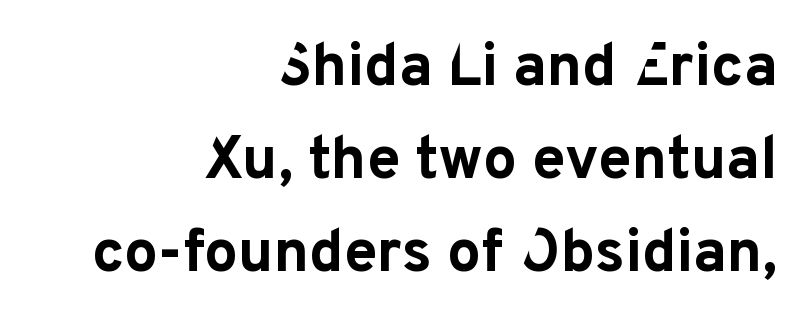
The lines in this sample share a right terminus and differ only in where they begin. Font category for this specimen: sans-serif. The glyphs have the mass of a bold cut. The type sits square on the baseline with zero lean. The block of text has a typical density, with ordinary space between rows.
